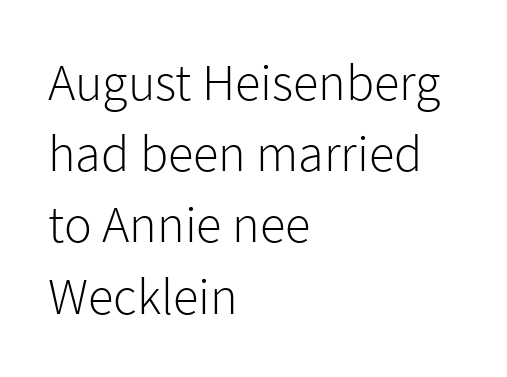
{"serif": "no", "italic": "no", "bold": "no", "weight": "light", "width": "normal", "stroke_contrast": "low", "x_height": "medium", "monospaced": "no", "underline": "no", "align": "left", "line_spacing": "normal", "line_spacing_ratio": 1.37, "letter_spacing": "normal", "letter_spacing_em": 0.0, "glyph_px": 52}
